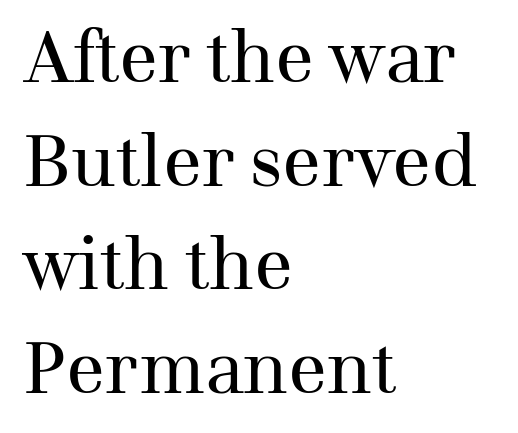
Q: Is the text bold? A: No.
Q: Is the text italic (slanted)? A: No, it is upright.
Q: Is the typeface a serif or a sans-serif typeface? A: Serif.
Q: Is the text underlined? A: No.
Q: How is the paragraph aligned? A: Left-aligned.
Q: Is the spacing between letters normal or unusually wide? A: Normal.
Q: Is the spacing between lines tight, normal or loose? A: Normal.
Q: Width (condensed, normal, or wide)? A: Normal.
Q: Stroke contrast? A: Medium.
Q: x-height? A: Medium.
Q: Monospaced? A: No.
